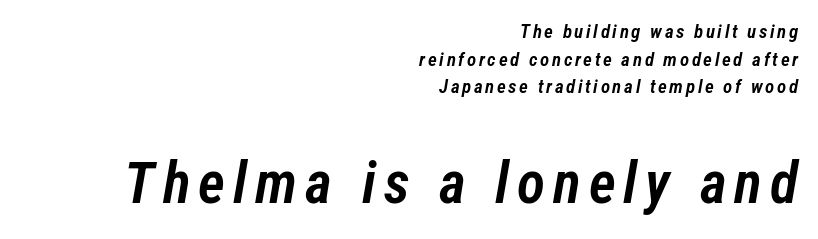
Q: Is the text bold? A: Semi-bold.
Q: Is the text italic (slanted)? A: Yes, it leans right by about 12 degrees.
Q: Is the text underlined? A: No.
Q: How is the paragraph aligned? A: Right-aligned.
Q: Is the spacing between lines tight, normal or loose? A: Normal.
Q: Which block of text is set in a larger size, the first (top) or the second (bottom)? A: The second (bottom) one.
Q: Width (condensed, normal, or wide)? A: Condensed.
Q: Stroke contrast? A: Low.
Q: x-height? A: Medium.
Q: Monospaced? A: No.
